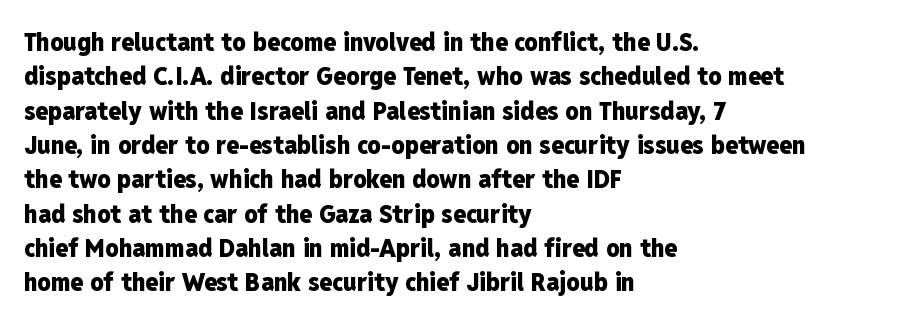
Words appear dense and cohesive because spacing is normal. Typeset ragged right — the left edge is the straight one. This sample keeps an unexceptional amount of space between lines. A clean baseline with only descenders dipping below it. Notice how thick the strokes are: this is what a full bold looks like. This is the regular roman posture of the typeface.
